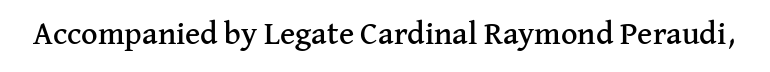
{"serif": "yes", "italic": "no", "width": "normal", "stroke_contrast": "medium", "x_height": "medium", "monospaced": "no", "underline": "no", "letter_spacing": "normal", "letter_spacing_em": 0.0, "glyph_px": 32}
